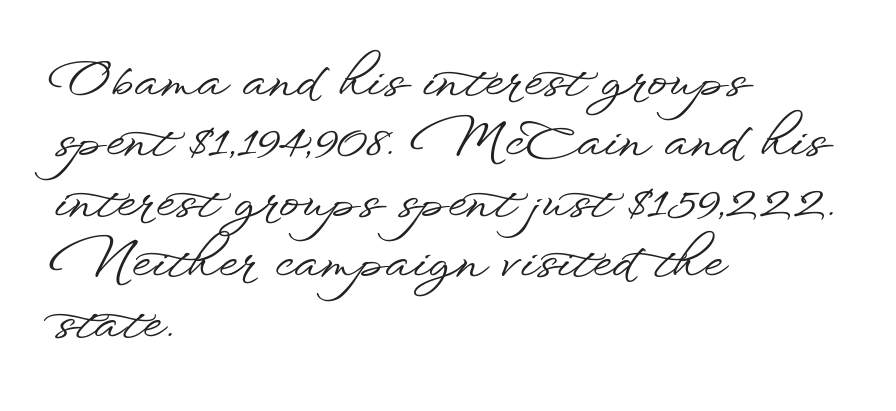
{"serif": "no", "width": "wide", "stroke_contrast": "low", "x_height": "small", "monospaced": "no", "underline": "no", "align": "left", "line_spacing_ratio": 1.21, "letter_spacing": "normal", "letter_spacing_em": 0.0, "glyph_px": 50}
